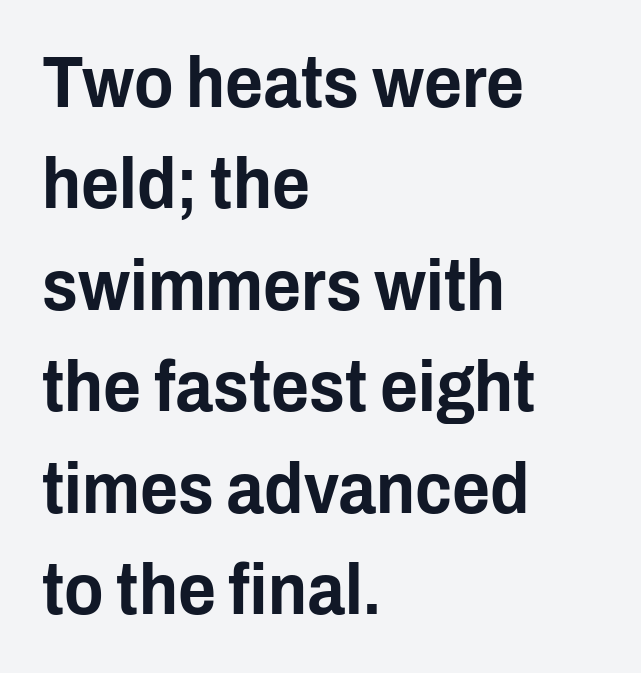
Each word holds together tightly as a unit, with standard inter-letter gaps. This sample has the flowing, uneven cadence of proportional lettering. The lines in this sample share a left origin and differ only in where they stop. Letterform terminals end flat and unadorned throughout the passage. A normal amount of white space separates one row of letters from the next.
